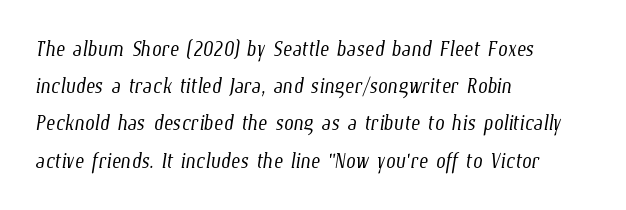
The image shows 28 px light, condensed type; set left-aligned, normal line spacing (1.33x), normal letter spacing, not underlined; low stroke contrast and a medium x-height.
